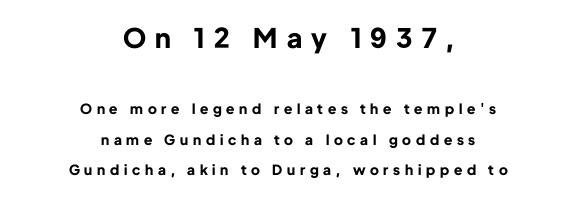
Q: Is the text bold? A: Yes.
Q: Is the text italic (slanted)? A: No, it is upright.
Q: Is the text underlined? A: No.
Q: How is the paragraph aligned? A: Centered.
Q: Is the spacing between letters normal or unusually wide? A: Unusually wide.
Q: Is the spacing between lines tight, normal or loose? A: Loose.
Q: Which block of text is set in a larger size, the first (top) or the second (bottom)? A: The first (top) one.
